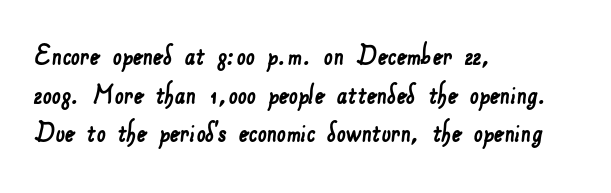
{"serif": "no", "width": "normal", "stroke_contrast": "low", "x_height": "small", "monospaced": "no", "underline": "no", "align": "left", "line_spacing_ratio": 1.21, "letter_spacing": "normal", "letter_spacing_em": 0.0, "glyph_px": 32}
